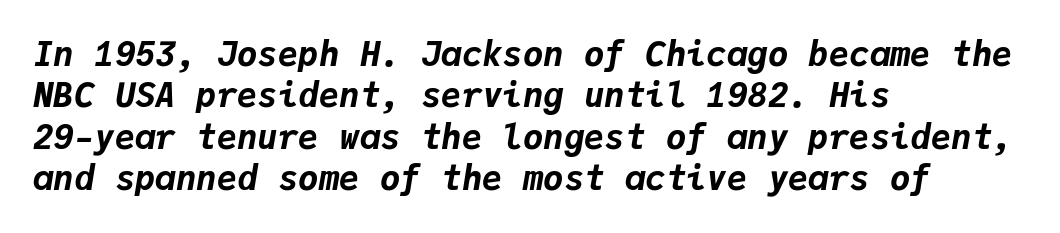
{"italic": "yes", "lean": "right", "slant_degrees": 9, "bold": "yes", "weight": "bold", "width": "normal", "stroke_contrast": "low", "x_height": "medium", "monospaced": "yes", "underline": "no", "align": "left", "line_spacing_ratio": 1.22, "letter_spacing": "normal", "letter_spacing_em": 0.0, "glyph_px": 34}
